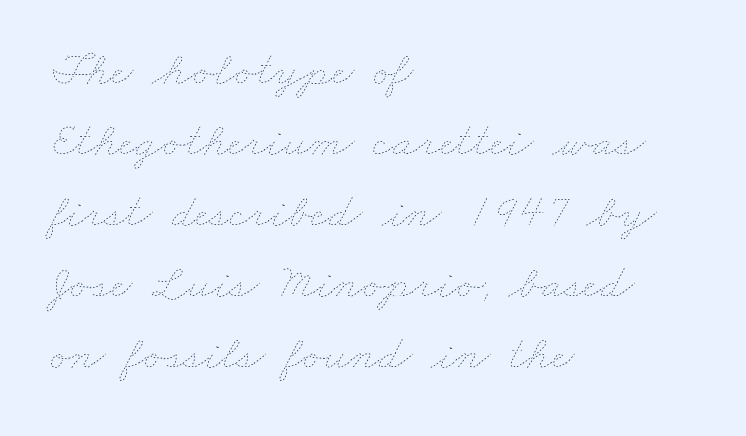
{"bold": "no", "weight": "thin", "width": "wide", "stroke_contrast": "low", "x_height": "small", "monospaced": "no", "underline": "no", "align": "left", "line_spacing": "normal", "line_spacing_ratio": 1.48, "letter_spacing": "normal", "letter_spacing_em": 0.0, "glyph_px": 48}
